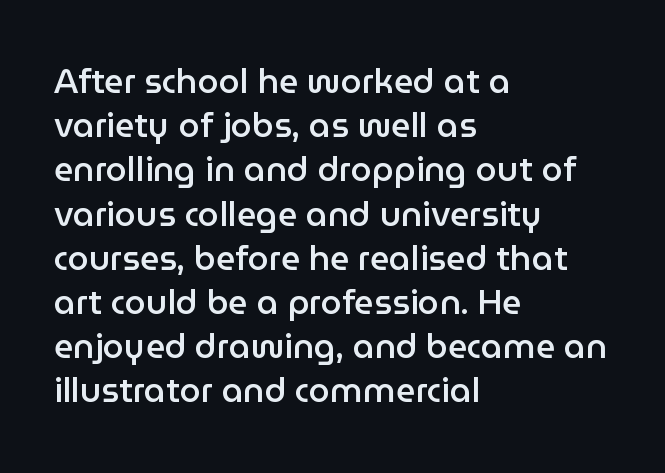
These lines are rendered in a variable-pitch font. If you drew a ruler down the left edge, every line would touch it. Glyph-to-glyph distance matches everyday printed text. Do the letters lean? They stand straight. Each new line begins a customary step beneath the previous one. Words float on clear page, feet unadorned.
